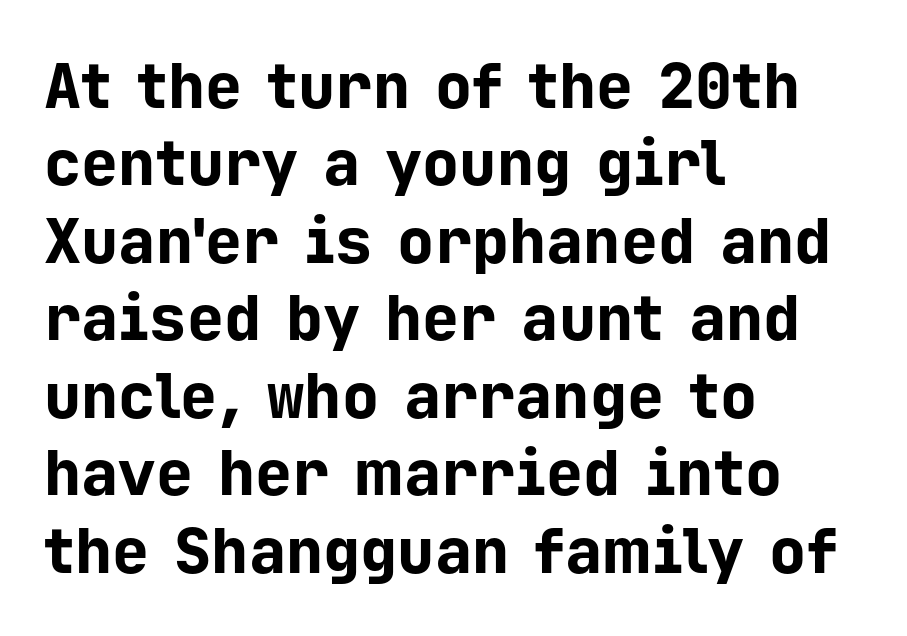
Q: Is the text bold? A: Yes.
Q: Is the text italic (slanted)? A: No, it is upright.
Q: Is the typeface a serif or a sans-serif typeface? A: Sans-serif.
Q: Is the text underlined? A: No.
Q: How is the paragraph aligned? A: Left-aligned.
Q: Is the spacing between letters normal or unusually wide? A: Normal.
Q: Is the spacing between lines tight, normal or loose? A: Normal.
Q: Width (condensed, normal, or wide)? A: Normal.
Q: Stroke contrast? A: Low.
Q: x-height? A: Medium.
Q: Monospaced? A: Yes.
